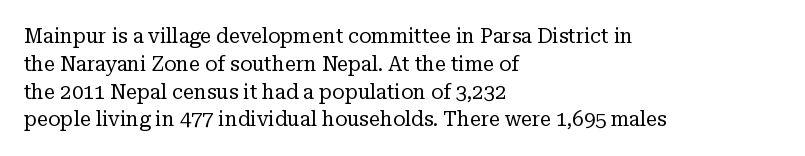
The image shows 20 px text type, upright; set left-aligned, normal line spacing (1.39x), normal letter spacing, not underlined.
